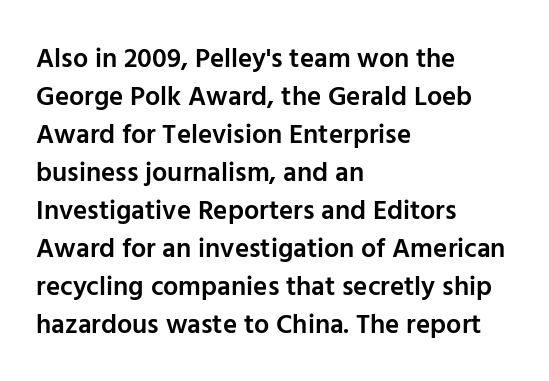
Q: Is the text bold? A: Semi-bold.
Q: Is the text italic (slanted)? A: No, it is upright.
Q: Is the text underlined? A: No.
Q: How is the paragraph aligned? A: Left-aligned.
Q: Is the spacing between letters normal or unusually wide? A: Normal.
Q: Is the spacing between lines tight, normal or loose? A: Normal.
